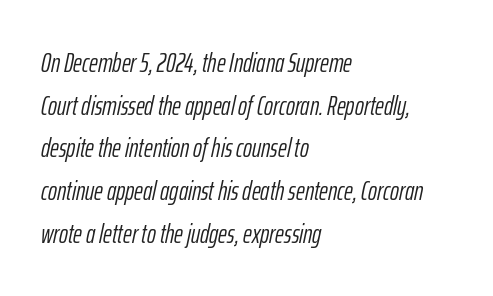
Any mark beneath the type? The region is blank. The lines sit at an ordinary, default distance from one another. This rendering leaves character spacing at its baseline value. A student would call this left alignment; a typographer would say flush left, rag right. Ink coverage per letter is moderate at most. Would a proofreader flag this as italicized? Yes.
